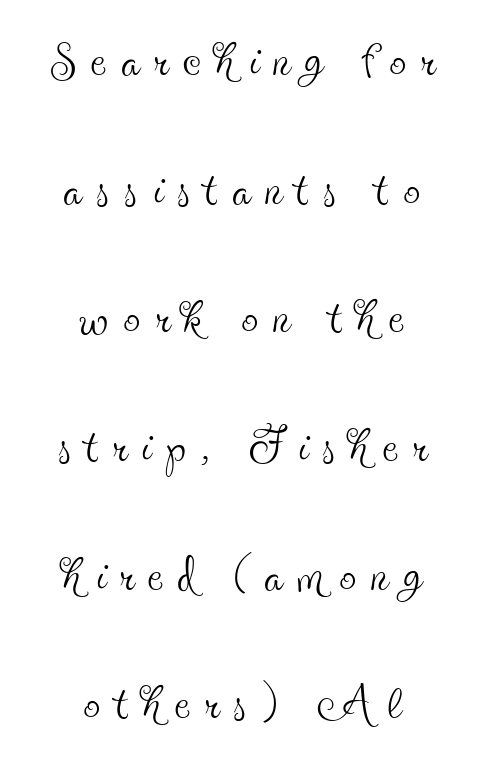
In terms of leading, this rendering errs on the spacious side. The font sits on the lighter half of the weight spectrum, regular included. Leftover space on each line is divided equally before and after the words. The glyphs in this specimen are seriffed.
